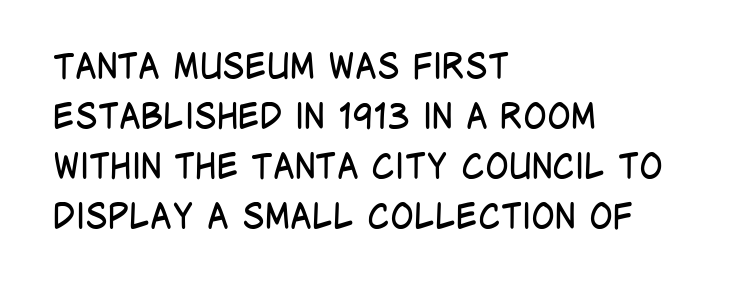
The image shows 35 px regular-weight, condensed sans-serif type, upright; set left-aligned, normal line spacing (1.43x), normal letter spacing, not underlined; low stroke contrast and a large x-height.
